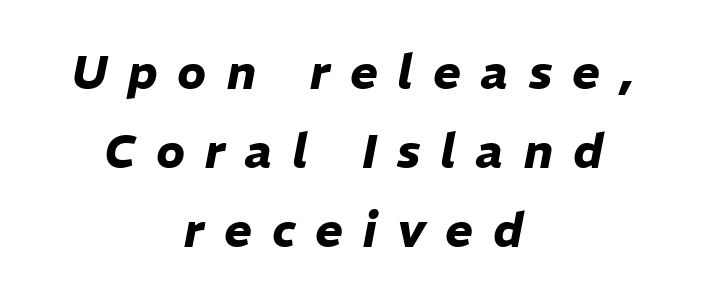
{"italic": "yes", "lean": "right", "slant_degrees": 11, "bold": "yes", "weight": "heavy", "width": "normal", "stroke_contrast": "low", "x_height": "medium", "monospaced": "no", "underline": "no", "align": "center", "line_spacing": "normal", "line_spacing_ratio": 1.68, "letter_spacing": "wide", "letter_spacing_em": 0.43, "glyph_px": 47}
